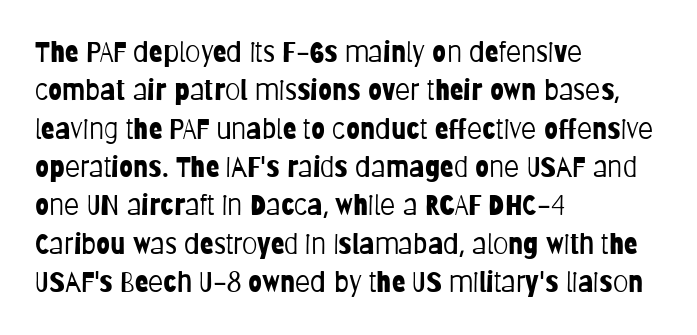
Q: Is the text bold? A: No.
Q: Is the text italic (slanted)? A: No, it is upright.
Q: Is the typeface a serif or a sans-serif typeface? A: Sans-serif.
Q: Is the text underlined? A: No.
Q: How is the paragraph aligned? A: Left-aligned.
Q: Is the spacing between letters normal or unusually wide? A: Normal.
Q: Is the spacing between lines tight, normal or loose? A: Normal.
Q: Width (condensed, normal, or wide)? A: Condensed.
Q: Stroke contrast? A: Low.
Q: x-height? A: Large.
Q: Monospaced? A: No.
